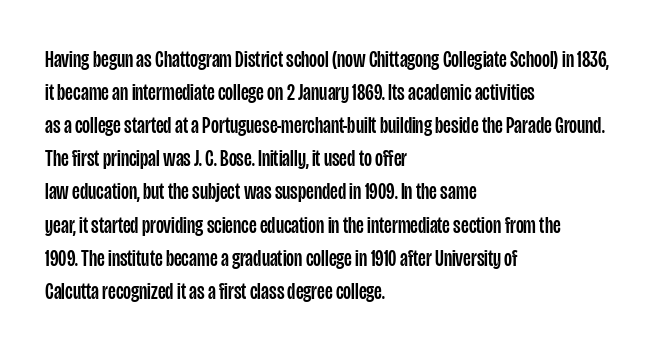
The block of text has a typical density, with ordinary space between rows. Tracking here is standard; glyphs follow each other at the usual distance. The strip under each line holds only bare page. The lettering holds an erect, upright posture throughout. Teacher's note: observe the even left margin — that is flush-left alignment.
